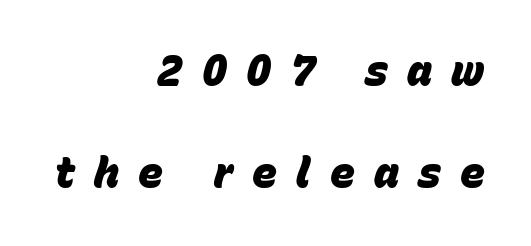
{"italic": "yes", "lean": "right", "slant_degrees": 15, "bold": "yes", "weight": "heavy", "width": "normal", "stroke_contrast": "low", "x_height": "large", "monospaced": "no", "underline": "no", "align": "right", "line_spacing": "loose", "line_spacing_ratio": 2.43, "letter_spacing": "wide", "letter_spacing_em": 0.45, "glyph_px": 42}
